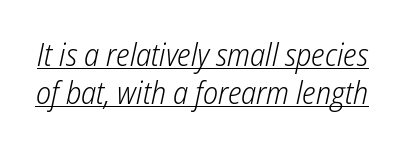
Look at the tracking — it's just the regular setting, nothing added. The string is rendered with underlining switched on. The axis of the letterforms is tilted away from vertical. These lines are rendered in a variable-pitch font. Summary of weight: not heavy and not bold.
